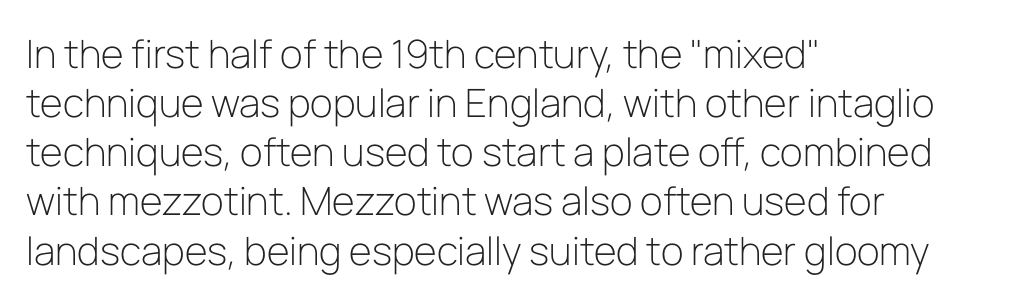
Regarding serifs, this sample does without them. Does extra space separate the letters? No, they use regular spacing. Is this a fixed-width face? No — the glyphs have proportional, varying widths. These lines sit exactly where default settings would place them.
